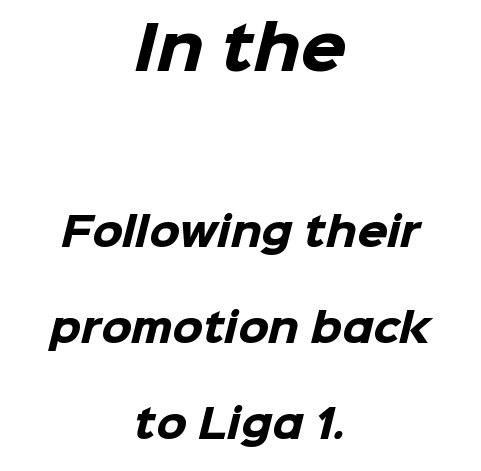
The image shows 59 px heavy sans-serif type; set centered, loose line spacing (2.46x), normal letter spacing, not underlined; the first (top) block is 1.51x larger; low stroke contrast and a medium x-height.
